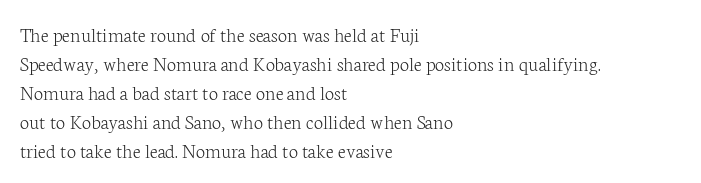
{"italic": "no", "bold": "no", "underline": "no", "align": "left", "line_spacing": "normal", "line_spacing_ratio": 1.38, "letter_spacing": "normal", "letter_spacing_em": 0.0, "glyph_px": 21}
